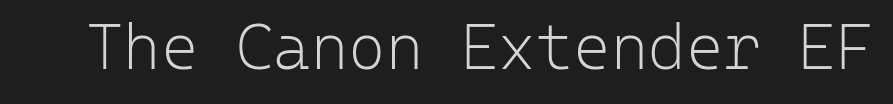
Q: Is the text bold? A: No.
Q: Is the text italic (slanted)? A: No, it is upright.
Q: Is the typeface a serif or a sans-serif typeface? A: Sans-serif.
Q: Is the text underlined? A: No.
Q: Is the spacing between letters normal or unusually wide? A: Normal.
Q: Width (condensed, normal, or wide)? A: Normal.
Q: Stroke contrast? A: Low.
Q: x-height? A: Medium.
Q: Monospaced? A: Yes.
